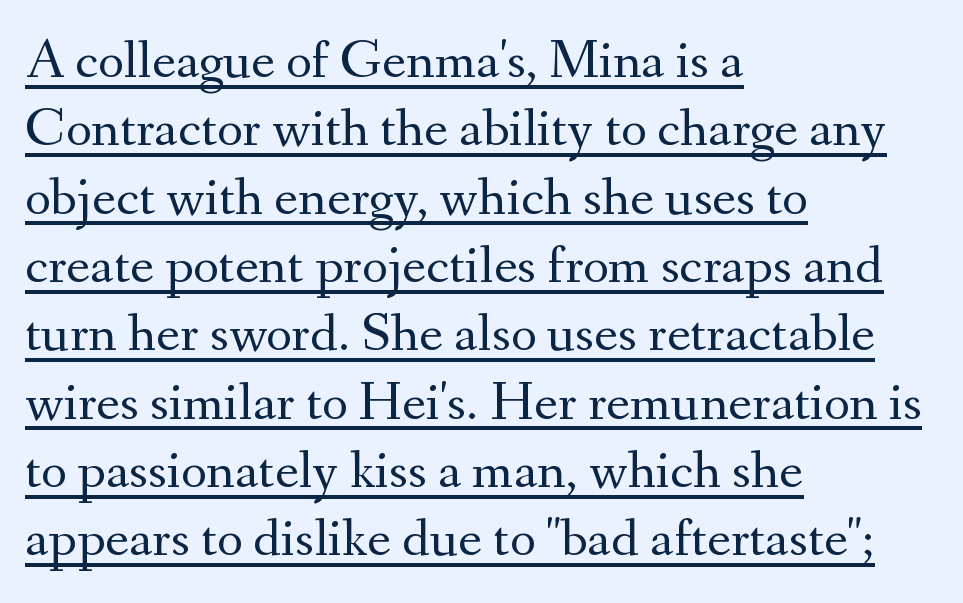
The image shows 56 px regular-weight serif type, upright; set left-aligned, line spacing 1.22x, normal letter spacing, underlined; medium stroke contrast and a small x-height.
